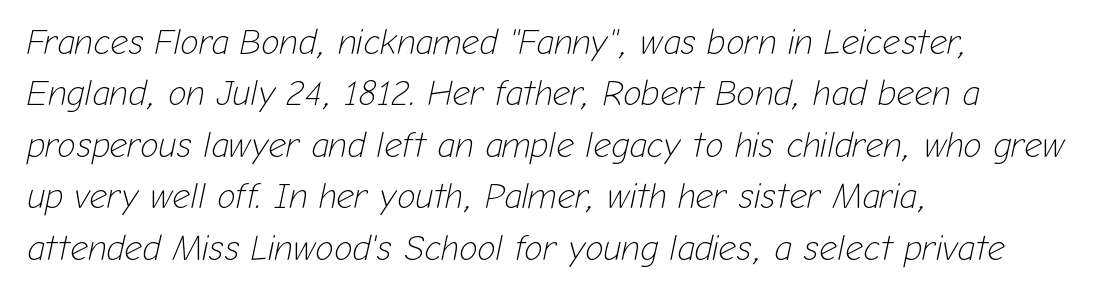
Q: Is the text bold? A: No.
Q: Is the text italic (slanted)? A: Yes, it leans right by about 12 degrees.
Q: Is the text underlined? A: No.
Q: How is the paragraph aligned? A: Left-aligned.
Q: Is the spacing between letters normal or unusually wide? A: Normal.
Q: Is the spacing between lines tight, normal or loose? A: Normal.
Q: Width (condensed, normal, or wide)? A: Normal.
Q: Stroke contrast? A: Low.
Q: x-height? A: Medium.
Q: Monospaced? A: No.
